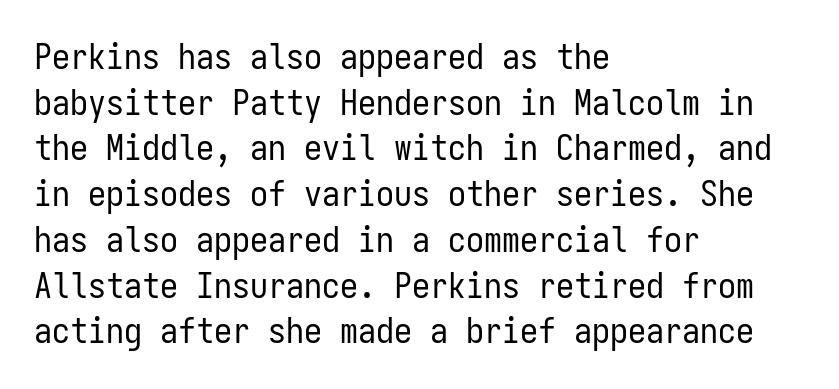
{"serif": "no", "italic": "no", "bold": "no", "weight": "regular", "width": "condensed", "stroke_contrast": "low", "x_height": "medium", "monospaced": "yes", "underline": "no", "align": "left", "line_spacing": "normal", "line_spacing_ratio": 1.27, "letter_spacing": "normal", "letter_spacing_em": 0.0, "glyph_px": 36}
